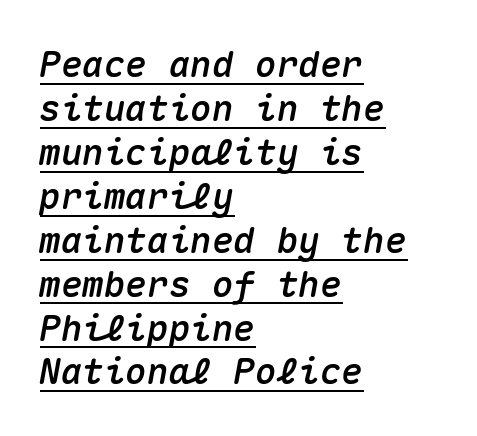
Line starts are locked; line ends wander. The sample's only ornament is a line tracing under the words. Monospaced: the letters line up in strict vertical columns. Look at the tracking — it's just the regular setting, nothing added. The text carries the slant typical of an italic or oblique font.
